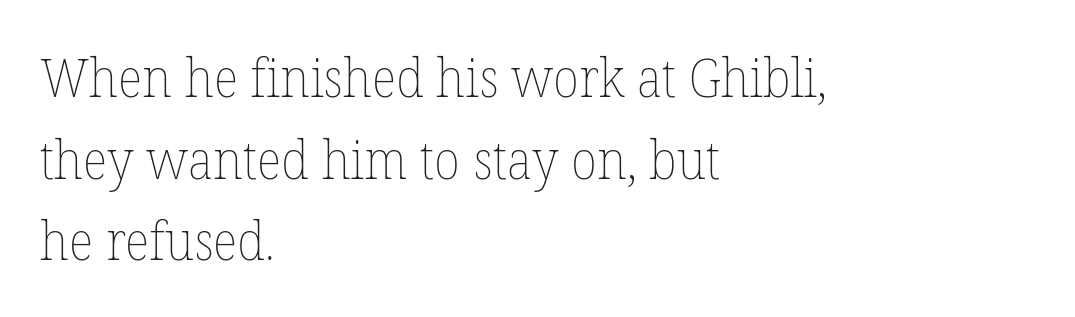
The image shows 53 px thin type, upright; set left-aligned, normal line spacing (1.54x), normal letter spacing, not underlined; low stroke contrast and a medium x-height.
